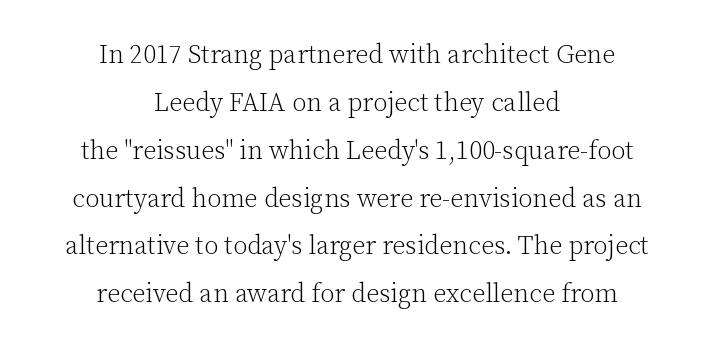
{"italic": "no", "bold": "no", "underline": "no", "align": "center", "line_spacing_ratio": 1.84, "letter_spacing": "normal", "letter_spacing_em": 0.0, "glyph_px": 26}
